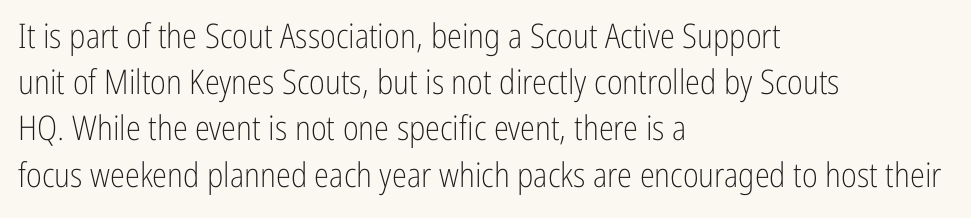
{"serif": "no", "italic": "no", "bold": "no", "weight": "light", "width": "condensed", "stroke_contrast": "low", "x_height": "medium", "monospaced": "no", "underline": "no", "align": "left", "line_spacing": "normal", "line_spacing_ratio": 1.36, "letter_spacing": "normal", "letter_spacing_em": 0.0, "glyph_px": 34}
